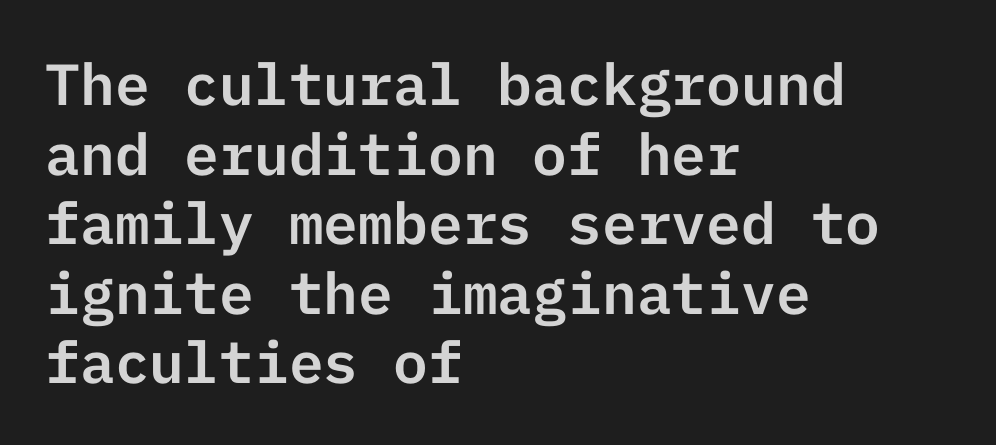
The image shows 58 px sans-serif type, upright; set left-aligned, line spacing 1.2x, normal letter spacing, not underlined; low stroke contrast and a medium x-height.
